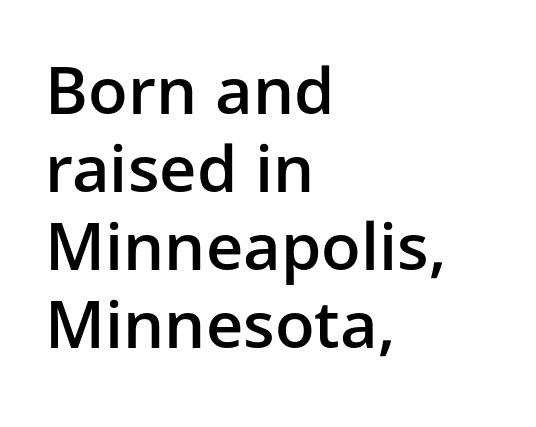
The rag falls on the right side of this text block. Moderately thickened strokes mark this as semibold type. Observe the ordinary spacing: letters are neighbours, not strangers. Does the type have serifs? No, each stem ends abruptly. The area under the type is left untouched. Posture: vertical.
